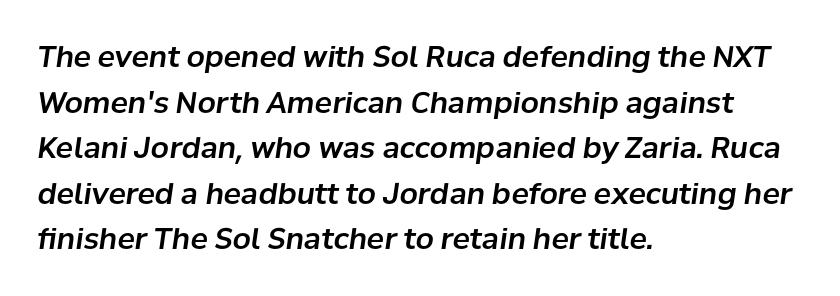
Q: Is the text italic (slanted)? A: Yes, it leans right by about 8 degrees.
Q: Is the text underlined? A: No.
Q: How is the paragraph aligned? A: Left-aligned.
Q: Is the spacing between letters normal or unusually wide? A: Normal.
Q: Is the spacing between lines tight, normal or loose? A: Normal.
Q: Width (condensed, normal, or wide)? A: Normal.
Q: Stroke contrast? A: Low.
Q: x-height? A: Medium.
Q: Monospaced? A: No.
